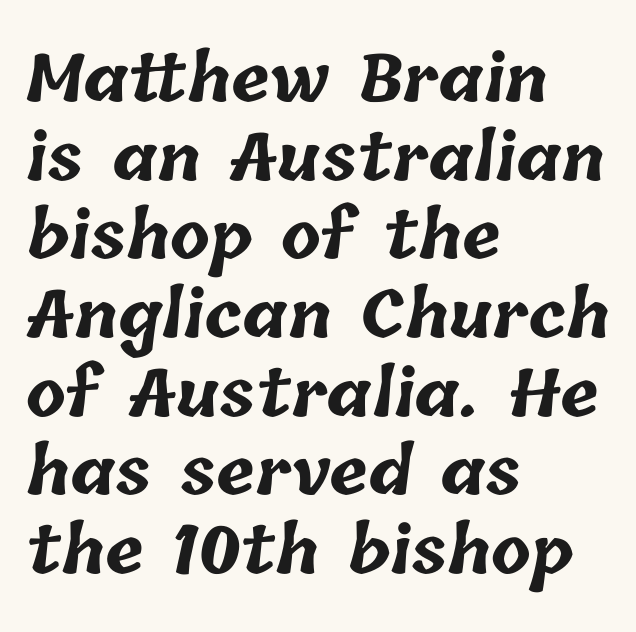
{"bold": "yes", "weight": "bold", "width": "normal", "stroke_contrast": "low", "x_height": "medium", "monospaced": "no", "underline": "no", "align": "left", "line_spacing_ratio": 1.21, "letter_spacing": "normal", "letter_spacing_em": 0.0, "glyph_px": 65}
